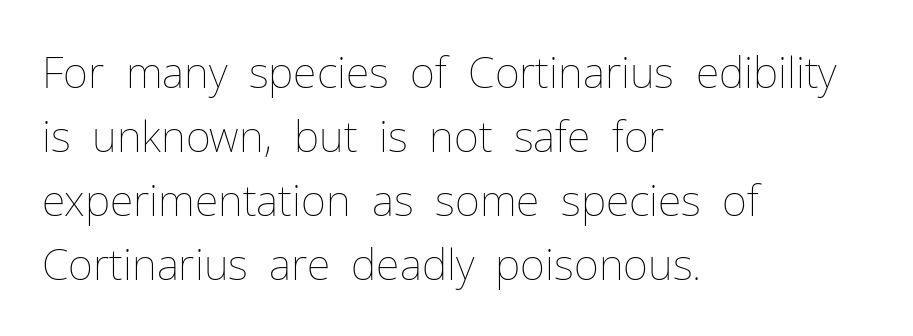
Q: Is the text bold? A: No.
Q: Is the text italic (slanted)? A: No, it is upright.
Q: Is the text underlined? A: No.
Q: How is the paragraph aligned? A: Left-aligned.
Q: Is the spacing between letters normal or unusually wide? A: Normal.
Q: Is the spacing between lines tight, normal or loose? A: Normal.
Q: Width (condensed, normal, or wide)? A: Normal.
Q: Stroke contrast? A: Low.
Q: x-height? A: Medium.
Q: Monospaced? A: No.
